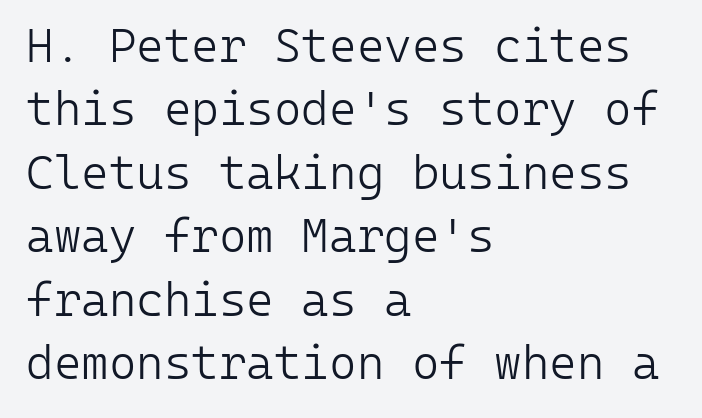
{"serif": "no", "italic": "no", "bold": "no", "weight": "light", "width": "normal", "stroke_contrast": "low", "x_height": "medium", "monospaced": "yes", "underline": "no", "align": "left", "line_spacing": "normal", "line_spacing_ratio": 1.35, "letter_spacing": "normal", "letter_spacing_em": 0.0, "glyph_px": 47}
